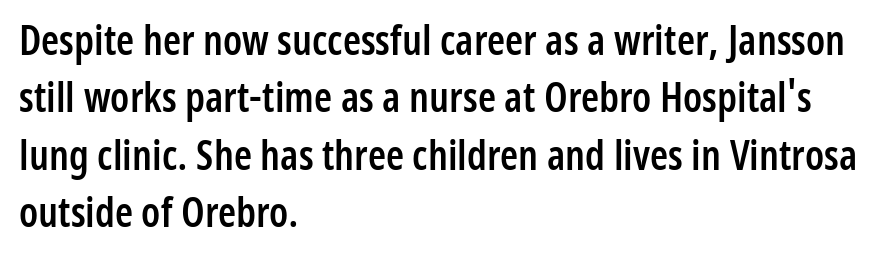
The image shows 41 px semibold, condensed sans-serif type, upright; set left-aligned, normal line spacing (1.4x), normal letter spacing, not underlined; low stroke contrast and a medium x-height.
